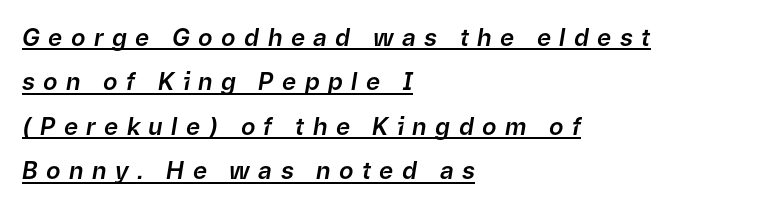
{"italic": "yes", "lean": "right", "slant_degrees": 9, "underline": "yes", "align": "left", "line_spacing_ratio": 1.85, "letter_spacing": "wide", "letter_spacing_em": 0.35, "glyph_px": 24}
